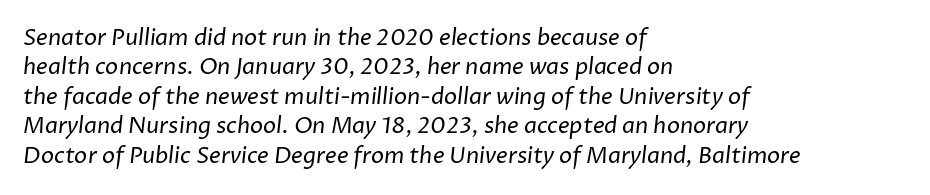
Q: Is the text bold? A: No.
Q: Is the text underlined? A: No.
Q: How is the paragraph aligned? A: Left-aligned.
Q: Is the spacing between letters normal or unusually wide? A: Normal.
Q: Is the spacing between lines tight, normal or loose? A: Normal.
